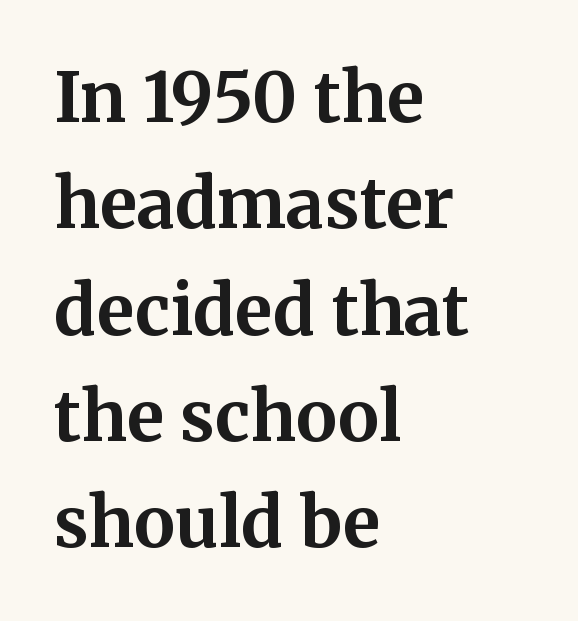
Notice how the passage keeps a crisp vertical edge on the left only. Heavy, bold letterforms. Notice how the stems are strictly vertical — no italics here. The type is set solid horizontally, with unmodified tracking. Spacing verdict: proportional, widths tailored to each character.
